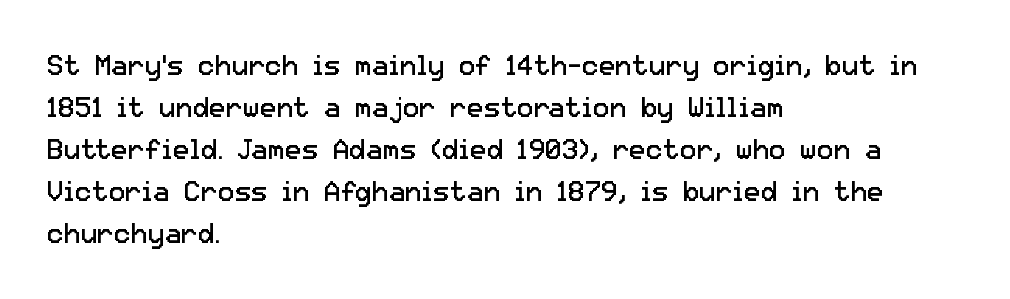
Q: Is the text bold? A: No.
Q: Is the text italic (slanted)? A: No, it is upright.
Q: Is the typeface a serif or a sans-serif typeface? A: Sans-serif.
Q: Is the text underlined? A: No.
Q: How is the paragraph aligned? A: Left-aligned.
Q: Is the spacing between letters normal or unusually wide? A: Normal.
Q: Is the spacing between lines tight, normal or loose? A: Normal.
Q: Width (condensed, normal, or wide)? A: Normal.
Q: Stroke contrast? A: Low.
Q: x-height? A: Medium.
Q: Monospaced? A: No.
